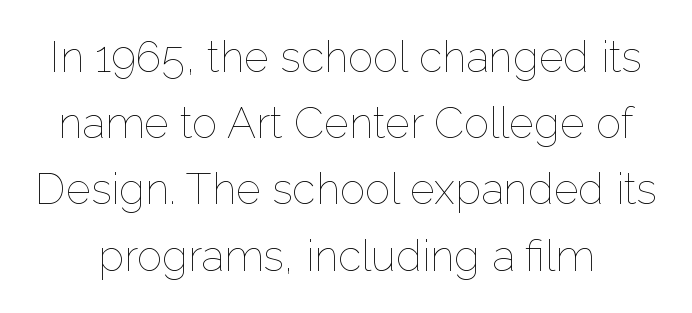
Q: Is the text bold? A: No.
Q: Is the text italic (slanted)? A: No, it is upright.
Q: Is the text underlined? A: No.
Q: Is the spacing between letters normal or unusually wide? A: Normal.
Q: Is the spacing between lines tight, normal or loose? A: Normal.
Q: Width (condensed, normal, or wide)? A: Normal.
Q: Stroke contrast? A: Low.
Q: x-height? A: Medium.
Q: Monospaced? A: No.
